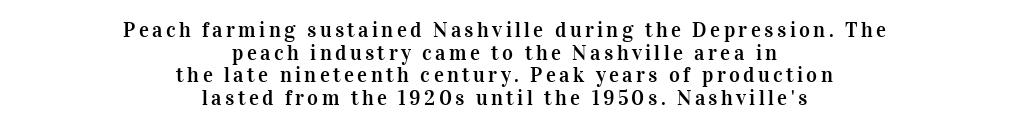
Leading: reduced. The lettering holds an erect, upright posture throughout. Underline: absent. Does the copy run flush right? No — it is centered line by line.
